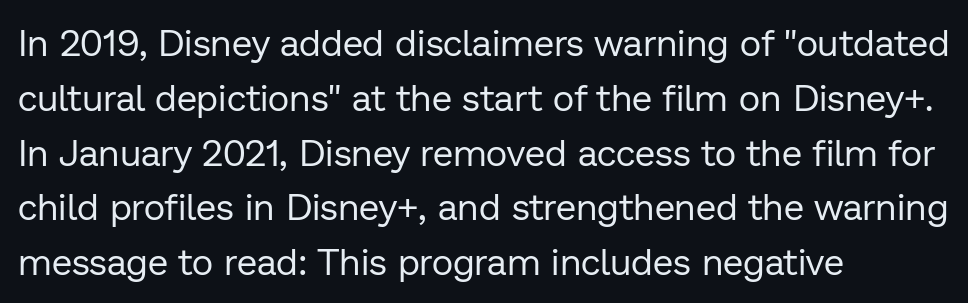
This sample has the flowing, uneven cadence of proportional lettering. Classification — sans serif. Is the type heavy? It reads as light-to-regular instead. Is the letter spacing exaggerated? No — it looks like the ordinary default. Ordinary non-slanted type is in use. Each row of text sits above clean, open space.
